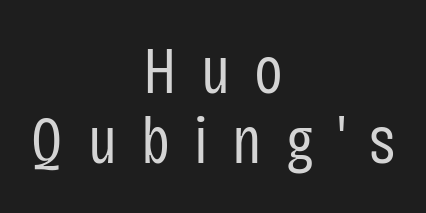
{"serif": "no", "italic": "no", "bold": "no", "weight": "regular", "width": "condensed", "stroke_contrast": "low", "x_height": "large", "monospaced": "no", "underline": "no", "align": "center", "line_spacing": "tight", "line_spacing_ratio": 1.05, "letter_spacing": "wide", "letter_spacing_em": 0.36, "glyph_px": 67}
